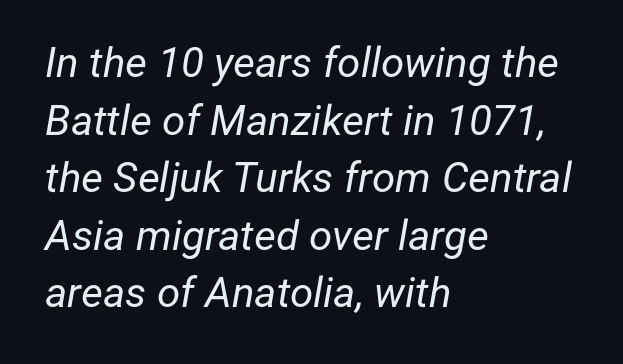
{"italic": "yes", "lean": "right", "slant_degrees": 12, "bold": "no", "weight": "regular", "width": "normal", "stroke_contrast": "low", "x_height": "medium", "monospaced": "no", "underline": "no", "align": "left", "line_spacing": "normal", "line_spacing_ratio": 1.37, "letter_spacing": "normal", "letter_spacing_em": 0.0, "glyph_px": 42}
